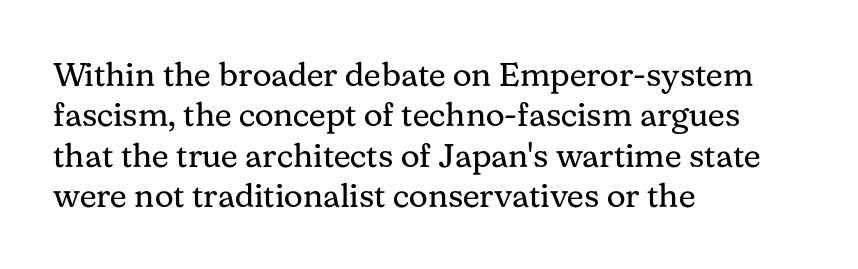
Q: Is the text bold? A: No.
Q: Is the text italic (slanted)? A: No, it is upright.
Q: Is the typeface a serif or a sans-serif typeface? A: Serif.
Q: Is the text underlined? A: No.
Q: How is the paragraph aligned? A: Left-aligned.
Q: Is the spacing between letters normal or unusually wide? A: Normal.
Q: Width (condensed, normal, or wide)? A: Normal.
Q: Stroke contrast? A: Medium.
Q: x-height? A: Medium.
Q: Monospaced? A: No.
